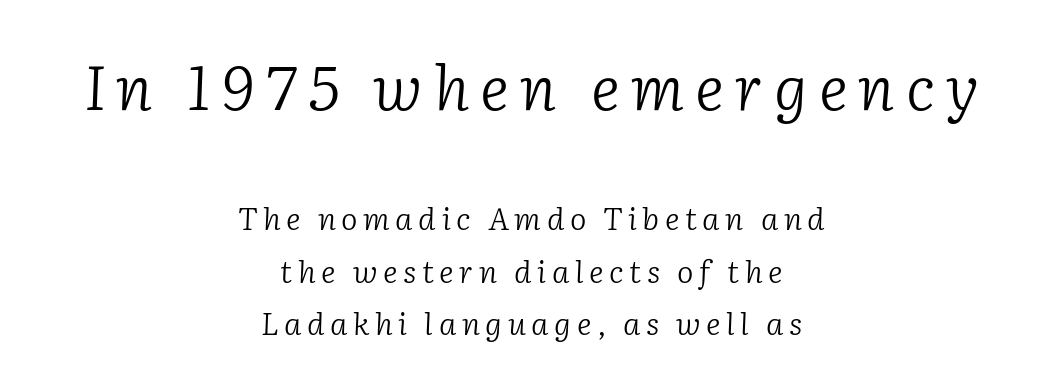
Which margin do the lines hug? Neither — every line sits in the middle. The font is comparable to plain body text, perhaps lighter. The earlier block is typeset at a bigger size than the later block. The vertical gap from one line to the next is medium. Do the characters align in a grid? No, the font is proportional. These lines are composed in type with serifs.
